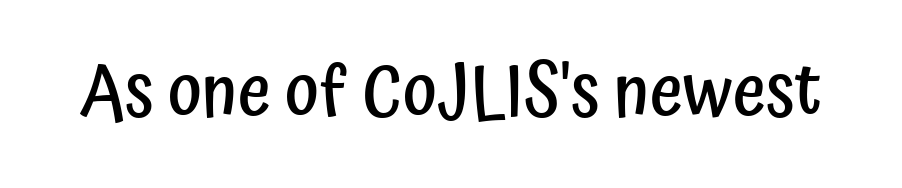
Q: Is the text bold? A: Semi-bold.
Q: Is the text italic (slanted)? A: No, it is upright.
Q: Is the typeface a serif or a sans-serif typeface? A: Sans-serif.
Q: Is the text underlined? A: No.
Q: Is the spacing between letters normal or unusually wide? A: Normal.
Q: Width (condensed, normal, or wide)? A: Condensed.
Q: Stroke contrast? A: Low.
Q: x-height? A: Medium.
Q: Monospaced? A: No.
